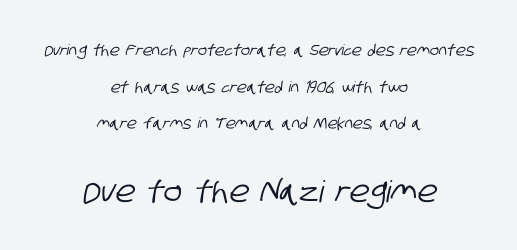
The image shows 30 px condensed sans-serif type; set centered, loose line spacing (2.44x), normal letter spacing, not underlined; the second (bottom) block is 2.0x larger; low stroke contrast and a large x-height.
